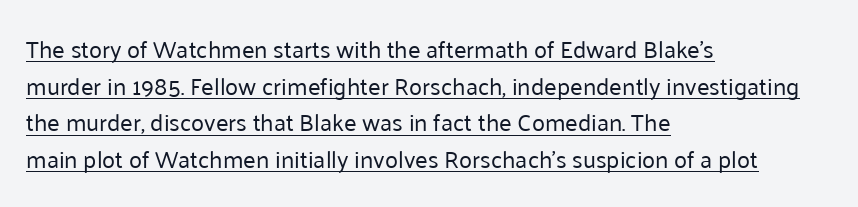
{"italic": "no", "bold": "no", "underline": "yes", "align": "left", "line_spacing": "normal", "line_spacing_ratio": 1.53, "letter_spacing": "normal", "letter_spacing_em": 0.0, "glyph_px": 24}
